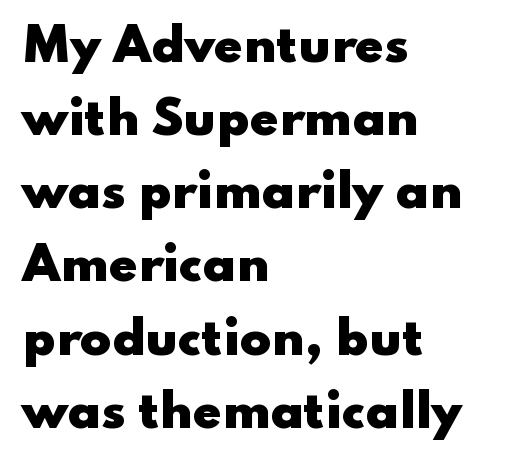
{"serif": "no", "italic": "no", "bold": "yes", "weight": "heavy", "width": "wide", "stroke_contrast": "low", "x_height": "small", "monospaced": "no", "underline": "no", "align": "left", "line_spacing": "normal", "line_spacing_ratio": 1.59, "letter_spacing": "normal", "letter_spacing_em": 0.0, "glyph_px": 46}
